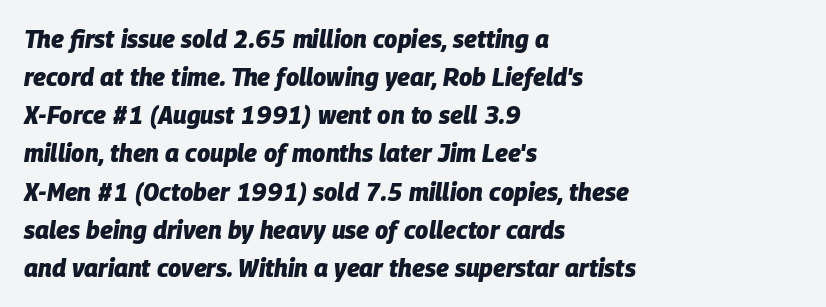
{"italic": "yes", "lean": "right", "slant_degrees": 9, "bold": "yes", "underline": "no", "align": "left", "line_spacing": "normal", "line_spacing_ratio": 1.59, "letter_spacing": "normal", "letter_spacing_em": 0.0, "glyph_px": 24}
